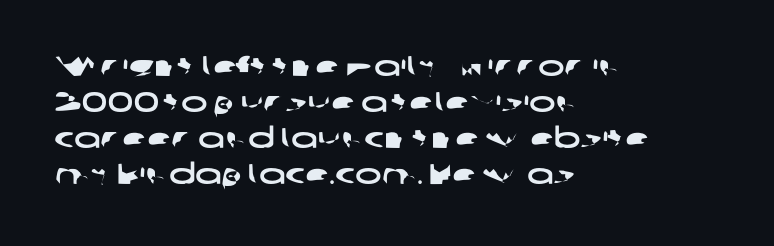
Q: Is the typeface a serif or a sans-serif typeface? A: Sans-serif.
Q: Is the text underlined? A: No.
Q: How is the paragraph aligned? A: Left-aligned.
Q: Is the spacing between letters normal or unusually wide? A: Normal.
Q: Is the spacing between lines tight, normal or loose? A: Normal.
Q: Width (condensed, normal, or wide)? A: Wide.
Q: Stroke contrast? A: Low.
Q: x-height? A: Medium.
Q: Monospaced? A: No.
